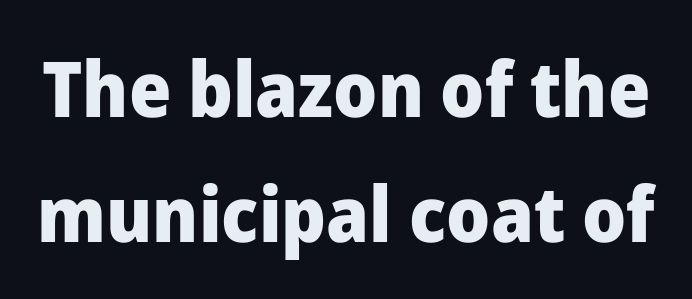
The image shows 77 px heavy sans-serif type, upright; set normal line spacing (1.62x), normal letter spacing, not underlined; low stroke contrast and a medium x-height.
